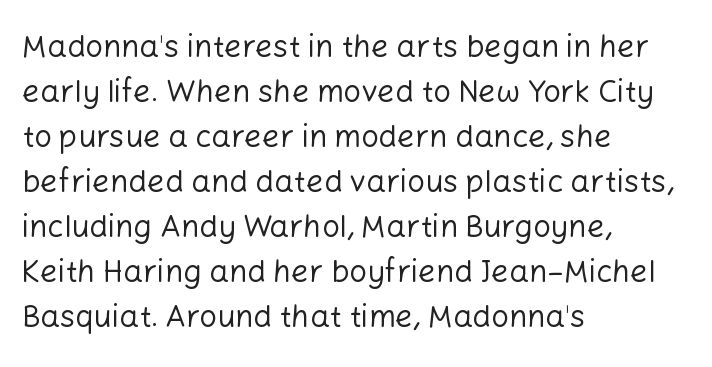
{"serif": "no", "italic": "no", "bold": "no", "weight": "regular", "width": "normal", "stroke_contrast": "low", "x_height": "medium", "monospaced": "no", "underline": "no", "align": "left", "line_spacing": "normal", "line_spacing_ratio": 1.45, "letter_spacing": "normal", "letter_spacing_em": 0.0, "glyph_px": 31}
